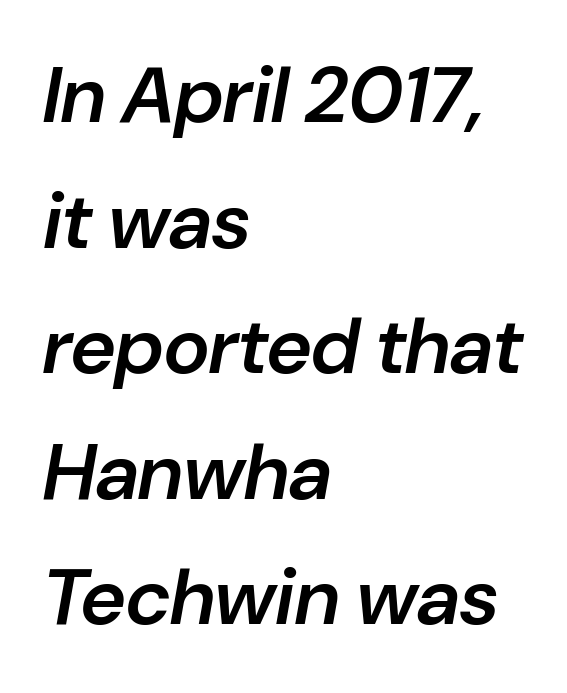
{"italic": "yes", "lean": "right", "slant_degrees": 10, "bold": "semi", "weight": "semibold", "width": "normal", "stroke_contrast": "low", "x_height": "medium", "monospaced": "no", "underline": "no", "align": "left", "line_spacing": "normal", "line_spacing_ratio": 1.59, "letter_spacing": "normal", "letter_spacing_em": 0.0, "glyph_px": 79}
